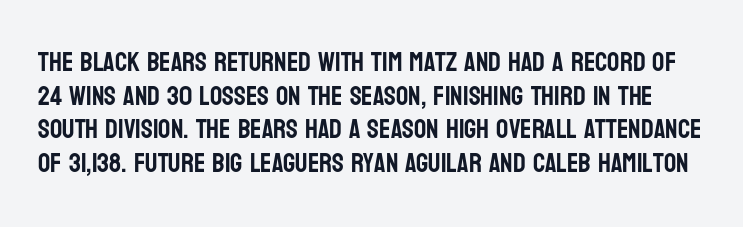
{"italic": "no", "underline": "no", "line_spacing": "normal", "line_spacing_ratio": 1.25, "letter_spacing": "normal", "letter_spacing_em": 0.0, "glyph_px": 27}
